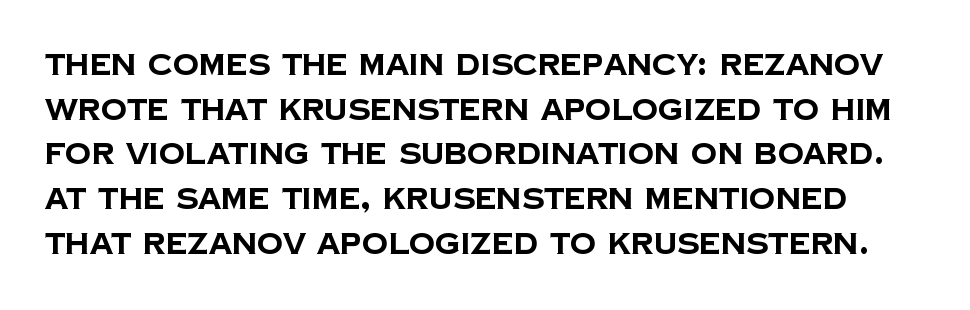
Q: Is the text bold? A: Yes.
Q: Is the typeface a serif or a sans-serif typeface? A: Sans-serif.
Q: Is the text underlined? A: No.
Q: Is the spacing between letters normal or unusually wide? A: Normal.
Q: Is the spacing between lines tight, normal or loose? A: Normal.
Q: Width (condensed, normal, or wide)? A: Normal.
Q: Stroke contrast? A: Low.
Q: x-height? A: Large.
Q: Monospaced? A: No.
